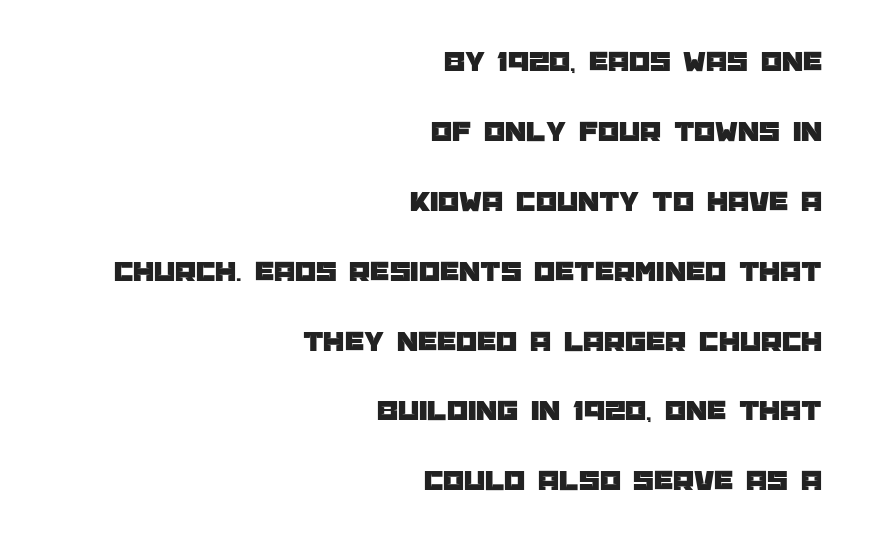
{"serif": "no", "italic": "no", "width": "normal", "stroke_contrast": "low", "x_height": "large", "monospaced": "no", "underline": "no", "align": "right", "line_spacing": "loose", "line_spacing_ratio": 2.33, "letter_spacing": "normal", "letter_spacing_em": 0.0, "glyph_px": 30}
